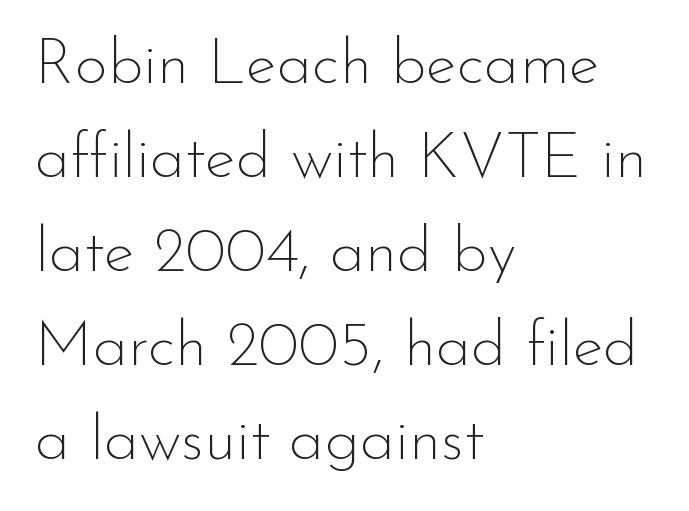
{"serif": "no", "italic": "no", "bold": "no", "weight": "thin", "width": "normal", "stroke_contrast": "low", "x_height": "small", "monospaced": "no", "underline": "no", "align": "left", "line_spacing": "normal", "line_spacing_ratio": 1.47, "letter_spacing": "normal", "letter_spacing_em": 0.0, "glyph_px": 64}
